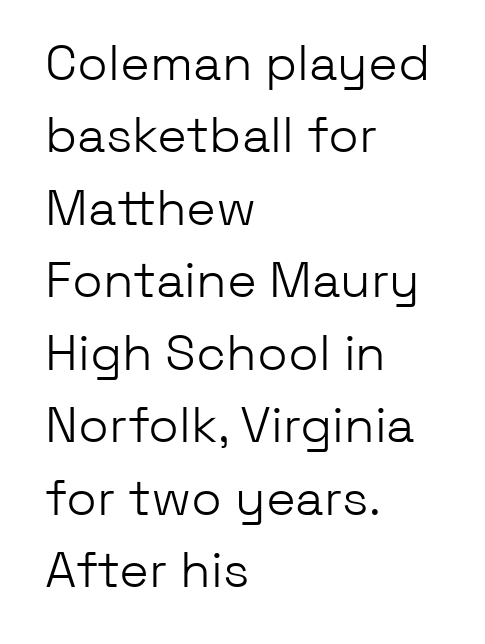
The image shows 50 px light sans-serif type, upright; set left-aligned, normal line spacing (1.45x), normal letter spacing, not underlined; low stroke contrast and a medium x-height.
